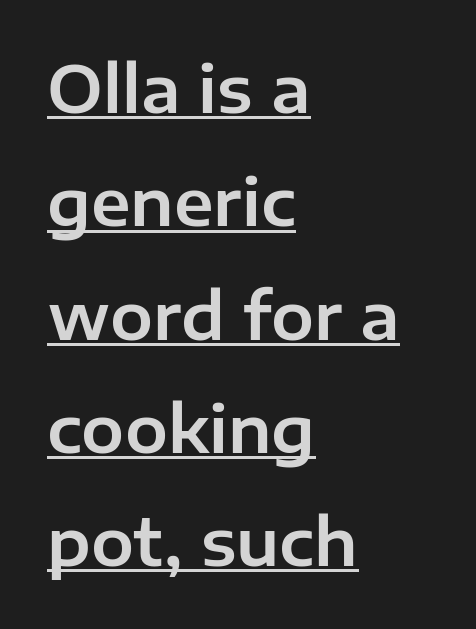
Q: Is the text italic (slanted)? A: No, it is upright.
Q: Is the typeface a serif or a sans-serif typeface? A: Sans-serif.
Q: Is the text underlined? A: Yes.
Q: How is the paragraph aligned? A: Left-aligned.
Q: Is the spacing between letters normal or unusually wide? A: Normal.
Q: Width (condensed, normal, or wide)? A: Normal.
Q: Stroke contrast? A: Low.
Q: x-height? A: Medium.
Q: Monospaced? A: No.
